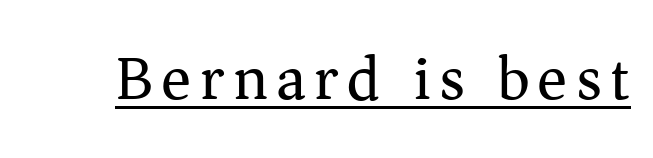
Q: Is the text bold? A: No.
Q: Is the text italic (slanted)? A: No, it is upright.
Q: Is the typeface a serif or a sans-serif typeface? A: Serif.
Q: Is the text underlined? A: Yes.
Q: Width (condensed, normal, or wide)? A: Normal.
Q: Stroke contrast? A: Medium.
Q: x-height? A: Medium.
Q: Monospaced? A: No.
